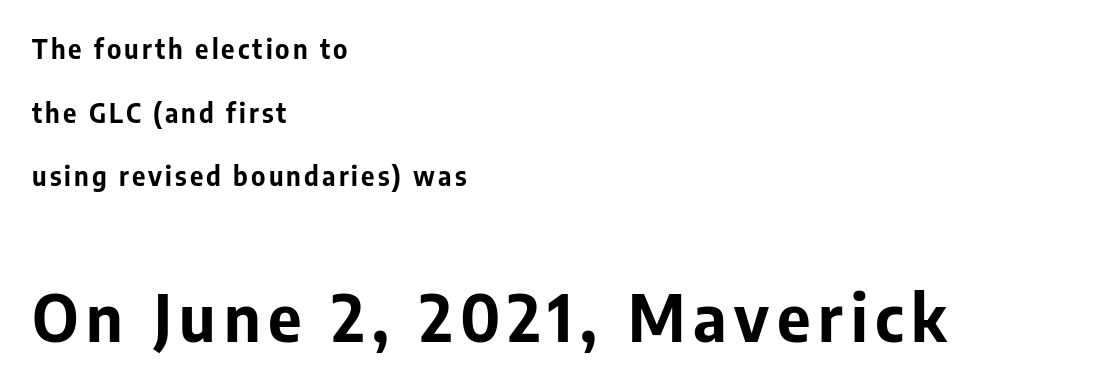
Q: Is the text bold? A: Yes.
Q: Is the text italic (slanted)? A: No, it is upright.
Q: Is the typeface a serif or a sans-serif typeface? A: Sans-serif.
Q: Is the text underlined? A: No.
Q: How is the paragraph aligned? A: Left-aligned.
Q: Is the spacing between lines tight, normal or loose? A: Loose.
Q: Which block of text is set in a larger size, the first (top) or the second (bottom)? A: The second (bottom) one.
Q: Width (condensed, normal, or wide)? A: Normal.
Q: Stroke contrast? A: Low.
Q: x-height? A: Medium.
Q: Monospaced? A: No.
